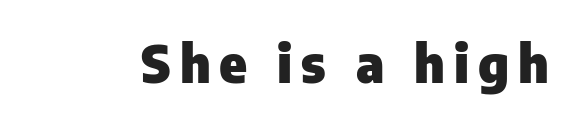
Just letters on the line, the space beneath them empty. You could not count columns in this text — the font is proportionally spaced. Regarding serifs, this sample does without them. Chunky letters — that's bold for sure.
